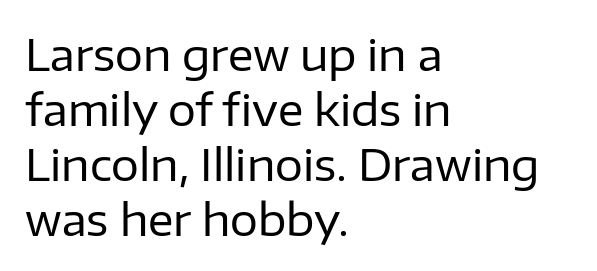
The image shows 44 px regular-weight sans-serif type, upright; set left-aligned, normal line spacing (1.25x), normal letter spacing, not underlined; low stroke contrast and a medium x-height.
